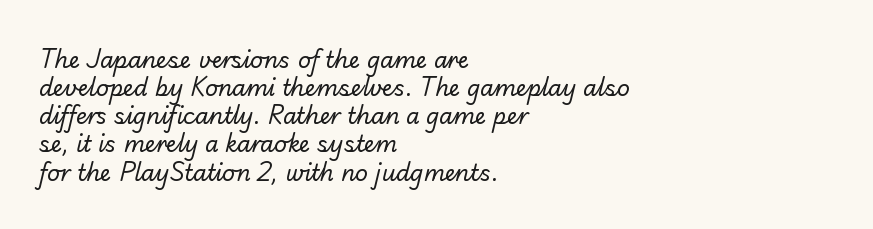
The strokes are not fattened; the text isn't bold. The rendering uses a moderate line-height, typical for paragraphs. The face used here is rendered with its standard letterfit. Type without underlining.
